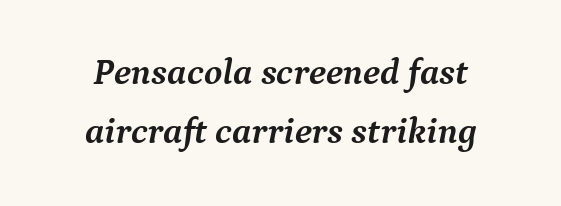
Glyph-to-glyph distance matches everyday printed text. A bare baseline throughout the passage. The line-height multiplier appears to be the usual default. Regarding serifs, this sample has them.
